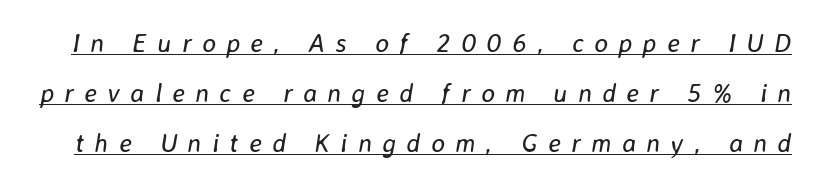
The image shows 26 px text type, italic (leaning right); set loose line spacing (1.93x), unusually wide letter spacing (+0.4 em), underlined.
